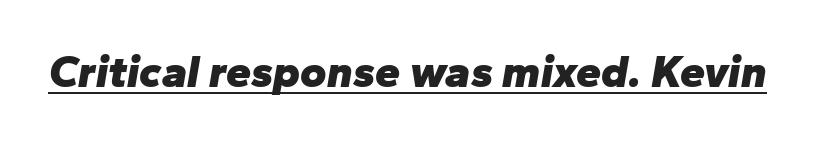
Q: Is the text bold? A: Yes.
Q: Is the text italic (slanted)? A: Yes, it leans right by about 10 degrees.
Q: Is the text underlined? A: Yes.
Q: Is the spacing between letters normal or unusually wide? A: Normal.
Q: Width (condensed, normal, or wide)? A: Normal.
Q: Stroke contrast? A: Low.
Q: x-height? A: Medium.
Q: Monospaced? A: No.
